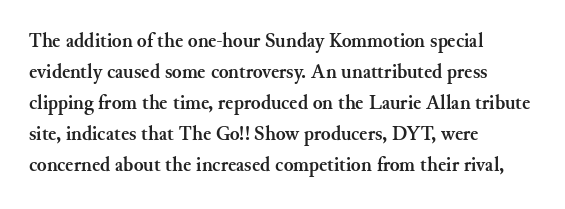
The image shows 20 px bold type, upright; set left-aligned, normal line spacing (1.55x), normal letter spacing, not underlined.
